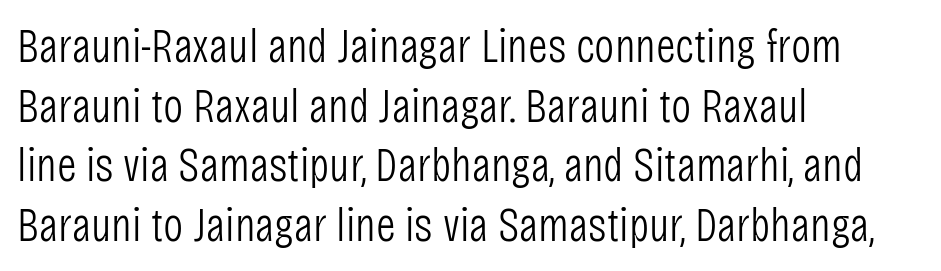
The space beneath each line is pristine and unruled. The strokes are not fattened; the text isn't bold. Type style note: lacks serifs. A typesetter would call this proportional, since set widths differ per character. Unlike italic type, these characters show no tilt at all. This rendering uses left alignment, leaving the right contour irregular.
